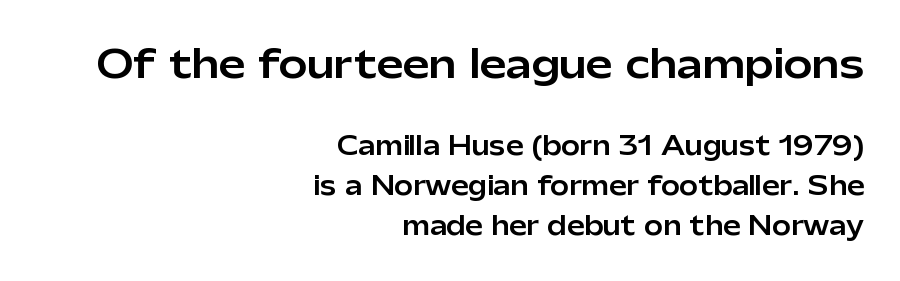
Q: Is the text italic (slanted)? A: No, it is upright.
Q: Is the typeface a serif or a sans-serif typeface? A: Sans-serif.
Q: Is the text underlined? A: No.
Q: How is the paragraph aligned? A: Right-aligned.
Q: Is the spacing between letters normal or unusually wide? A: Normal.
Q: Is the spacing between lines tight, normal or loose? A: Normal.
Q: Which block of text is set in a larger size, the first (top) or the second (bottom)? A: The first (top) one.
Q: Width (condensed, normal, or wide)? A: Normal.
Q: Stroke contrast? A: Low.
Q: x-height? A: Medium.
Q: Monospaced? A: No.
